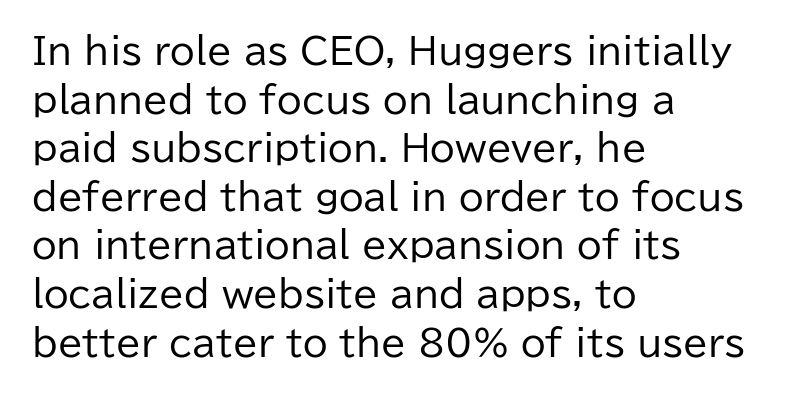
{"serif": "no", "italic": "no", "bold": "no", "weight": "regular", "width": "normal", "stroke_contrast": "low", "x_height": "medium", "monospaced": "no", "underline": "no", "align": "left", "line_spacing": "normal", "line_spacing_ratio": 1.35, "letter_spacing": "normal", "letter_spacing_em": 0.0, "glyph_px": 36}
